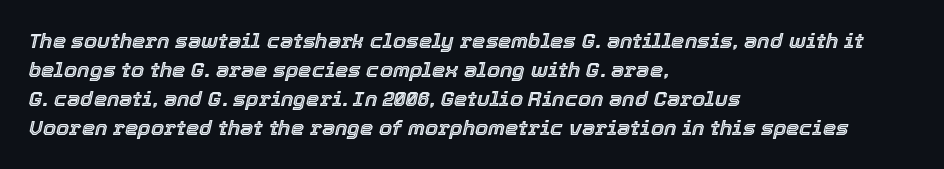
Q: Is the text italic (slanted)? A: Yes, it leans right by about 12 degrees.
Q: Is the text underlined? A: No.
Q: How is the paragraph aligned? A: Left-aligned.
Q: Is the spacing between letters normal or unusually wide? A: Normal.
Q: Is the spacing between lines tight, normal or loose? A: Normal.
